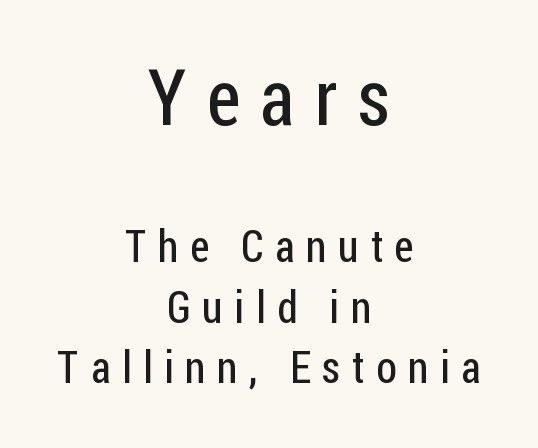
Larger block? The one above; the one below is distinctly smaller. The passage shown stacks its lines at a standard gap. On a weight scale, this lands at 450 or below. Clear beneath every line of the passage. Honestly, the letter spacing is so wide it's the main thing you notice.
